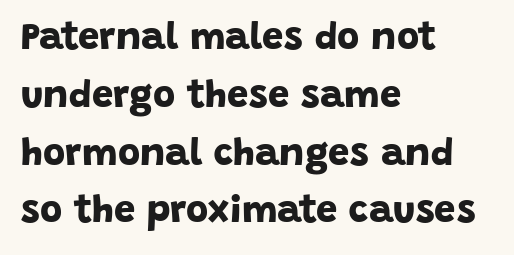
Visually the block forms a straight wall on the left and a jagged coastline on the right. Evenly set lines give the paragraph a standard silhouette. Tracking value appears to be zero — textbook default spacing. The rendering uses natural spacing where letterforms have individual widths.
